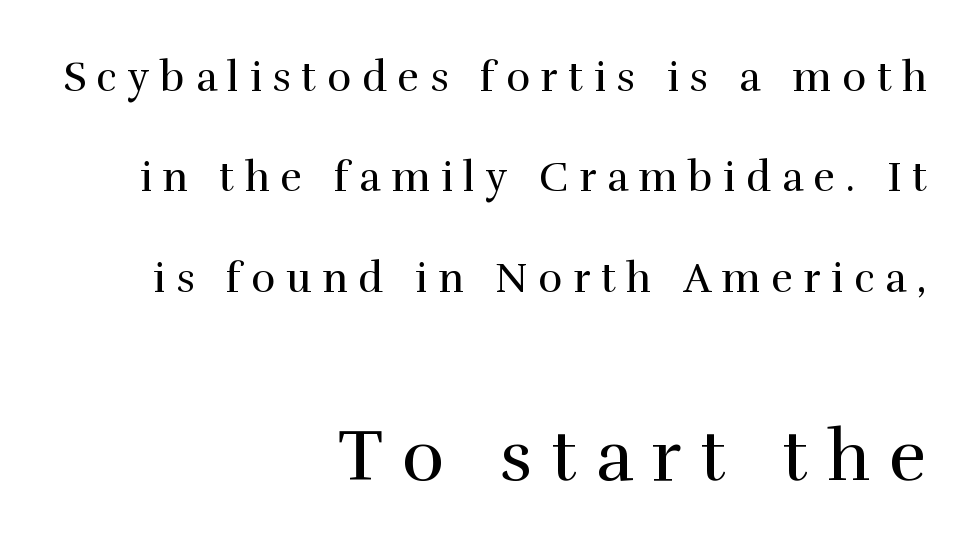
{"serif": "yes", "italic": "no", "bold": "no", "weight": "regular", "width": "normal", "x_height": "medium", "monospaced": "no", "underline": "no", "align": "right", "line_spacing": "loose", "line_spacing_ratio": 2.45, "letter_spacing": "wide", "letter_spacing_em": 0.26, "larger_block": "second", "size_ratio": 1.76, "glyph_px": 72}
